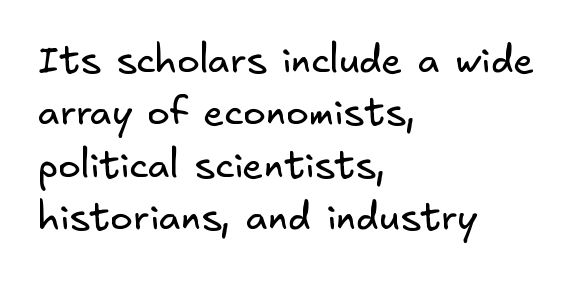
{"serif": "no", "bold": "no", "weight": "regular", "width": "normal", "stroke_contrast": "low", "x_height": "small", "underline": "no", "align": "left", "line_spacing": "normal", "line_spacing_ratio": 1.38, "letter_spacing": "normal", "letter_spacing_em": 0.0, "glyph_px": 38}
